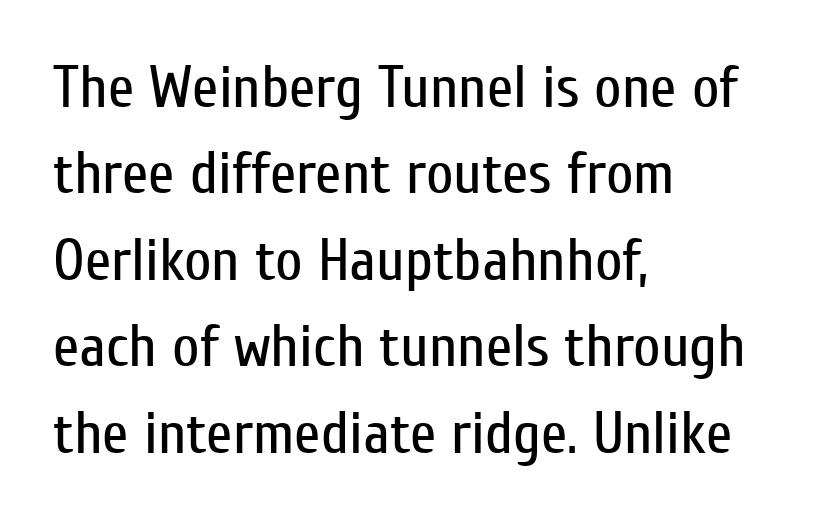
Q: Is the text bold? A: No.
Q: Is the text italic (slanted)? A: No, it is upright.
Q: Is the typeface a serif or a sans-serif typeface? A: Sans-serif.
Q: Is the text underlined? A: No.
Q: How is the paragraph aligned? A: Left-aligned.
Q: Is the spacing between letters normal or unusually wide? A: Normal.
Q: Is the spacing between lines tight, normal or loose? A: Normal.
Q: Width (condensed, normal, or wide)? A: Condensed.
Q: Stroke contrast? A: Low.
Q: x-height? A: Medium.
Q: Monospaced? A: No.
